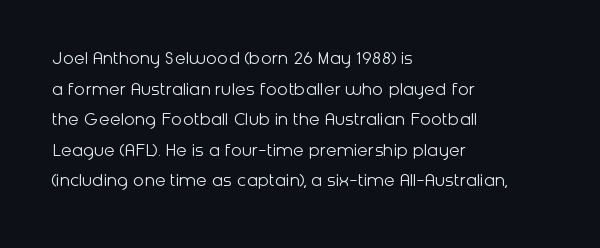
{"italic": "no", "bold": "no", "underline": "no", "align": "left", "line_spacing": "normal", "line_spacing_ratio": 1.53, "letter_spacing": "normal", "letter_spacing_em": 0.0, "glyph_px": 20}
